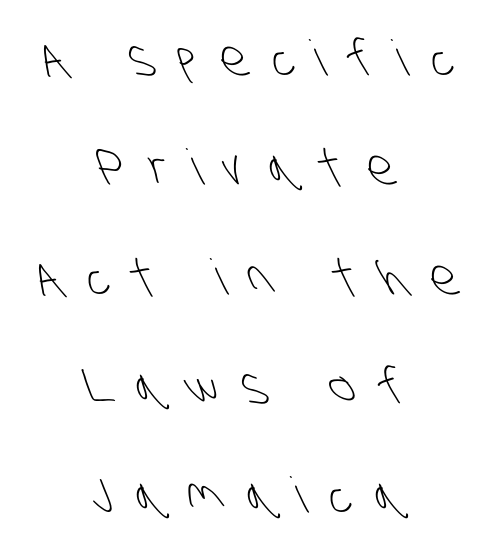
{"serif": "no", "bold": "no", "weight": "light", "width": "condensed", "stroke_contrast": "low", "x_height": "large", "monospaced": "no", "underline": "no", "align": "center", "line_spacing": "loose", "line_spacing_ratio": 2.23, "letter_spacing": "wide", "letter_spacing_em": 0.48, "glyph_px": 49}
